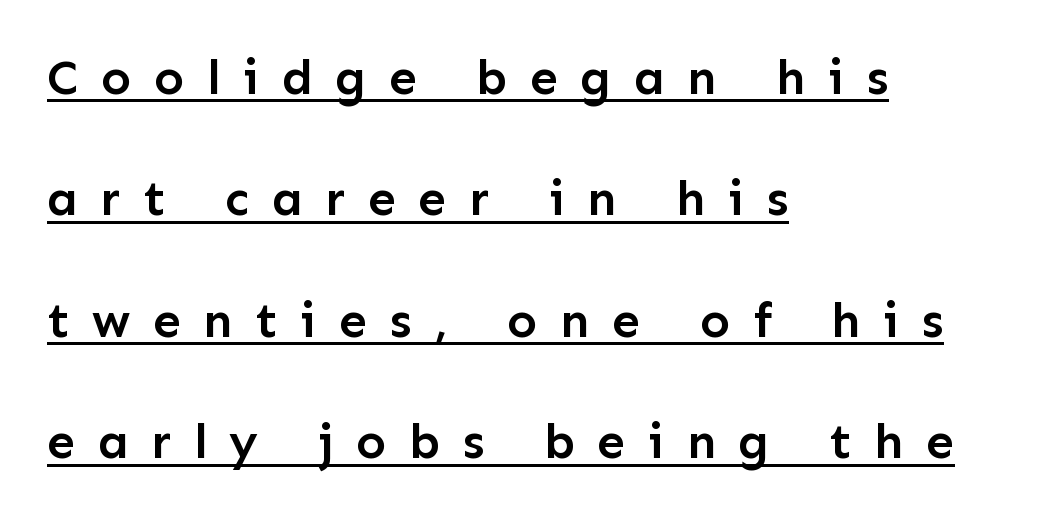
The image shows 50 px semibold sans-serif type, upright; set left-aligned, loose line spacing (2.43x), unusually wide letter spacing (+0.45 em), underlined; low stroke contrast and a medium x-height.
